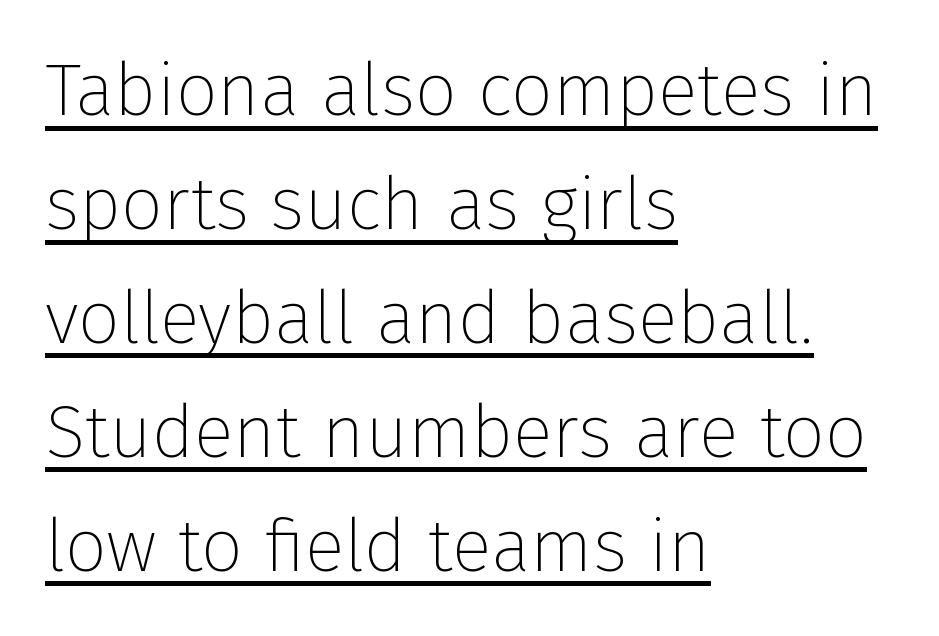
A quiet, ordinary-to-light weight characterises the typeface. Students, observe the line beneath the letters — that is underlining. Horizontally, the lines are justified to the leading edge only. The face used here is a sans, in the tradition of grotesques and geometrics. Rendered with straight, roman letterforms.
